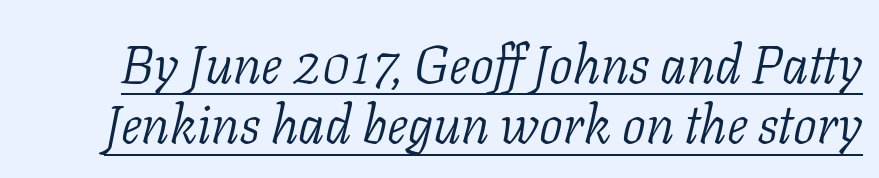
On a weight scale, this lands at 450 or below. You could barely slide anything between these rows. Notice how a bar underscores the lettering throughout. Serifs: yes, visible at the terminals of the letterforms.
